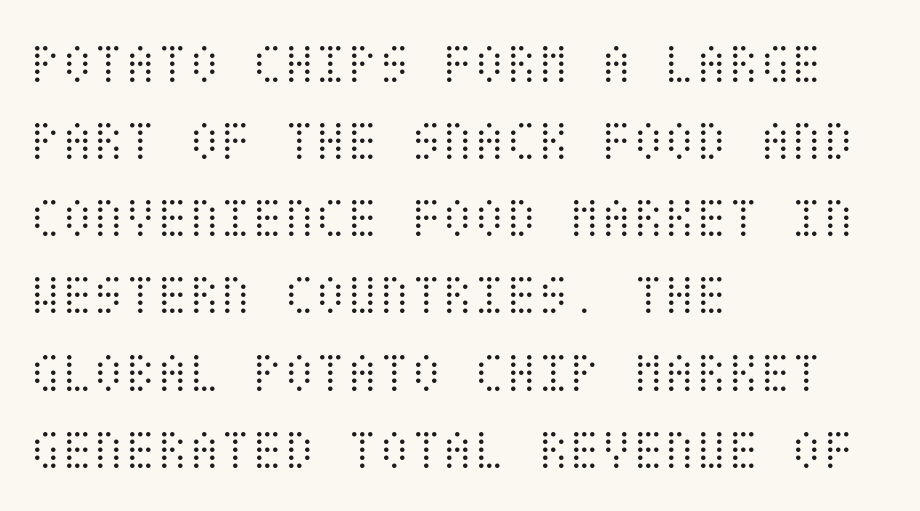
{"italic": "no", "bold": "no", "weight": "light", "width": "condensed", "stroke_contrast": "medium", "x_height": "large", "underline": "no", "align": "left", "line_spacing": "normal", "line_spacing_ratio": 1.33, "letter_spacing": "normal", "letter_spacing_em": 0.0, "glyph_px": 58}
